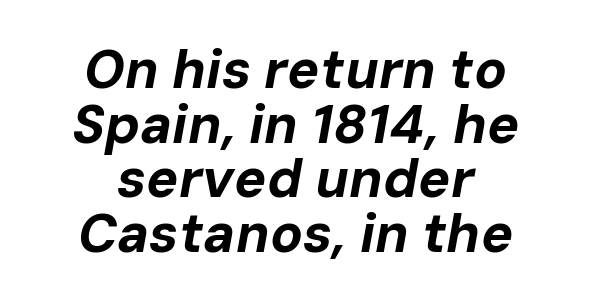
{"italic": "yes", "lean": "right", "slant_degrees": 10, "bold": "yes", "weight": "bold", "width": "normal", "stroke_contrast": "low", "x_height": "medium", "monospaced": "no", "underline": "no", "align": "center", "line_spacing": "tight", "line_spacing_ratio": 1.01, "letter_spacing": "normal", "letter_spacing_em": 0.0, "glyph_px": 54}
